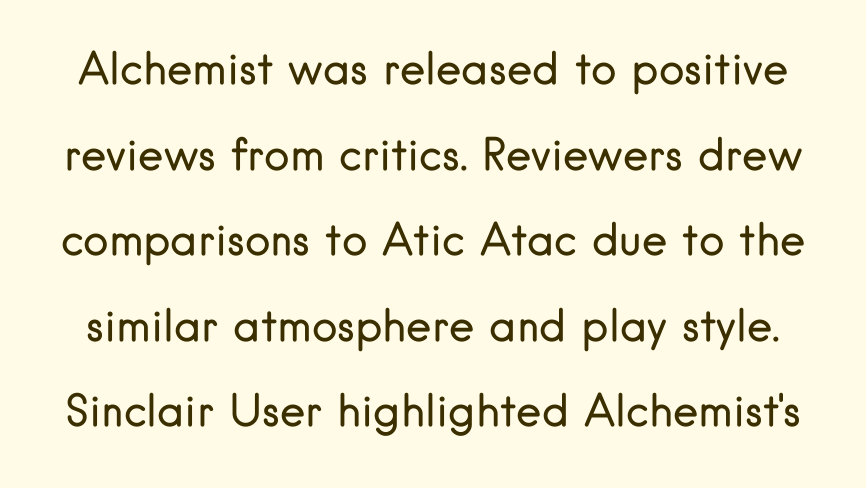
No extra ink here — the face is not bold. Italic? Not at all — the glyphs are vertical. Check where the strokes stop: nothing finishes them off — pure sans. Notice the wide empty band between every row — that's loose leading. The line texture is even and compact thanks to regular tracking.
